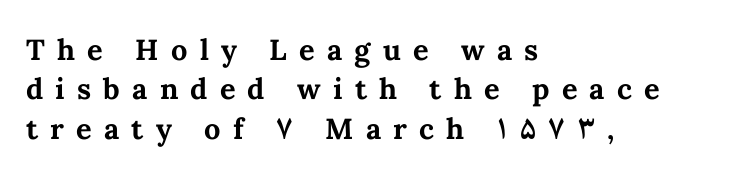
The image shows 29 px bold type, upright; set left-aligned, normal line spacing (1.36x), unusually wide letter spacing (+0.42 em), not underlined; medium stroke contrast and a medium x-height.
